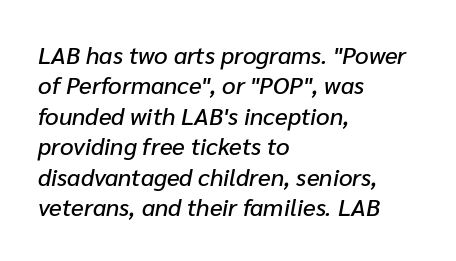
Q: Is the text italic (slanted)? A: Yes, it leans right by about 10 degrees.
Q: Is the text underlined? A: No.
Q: How is the paragraph aligned? A: Left-aligned.
Q: Is the spacing between letters normal or unusually wide? A: Normal.
Q: Is the spacing between lines tight, normal or loose? A: Normal.
